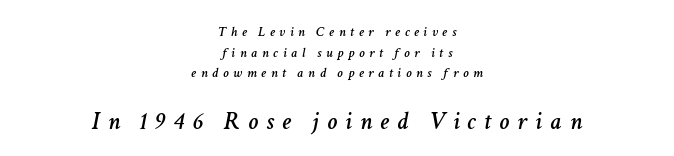
Tall strokes in this sample are angled rather than plumb. Of the two passages, the one underneath uses the larger point size. The line-height multiplier appears to be the usual default. Reading down the block, each line starts at a different indent, mirrored at its end.
